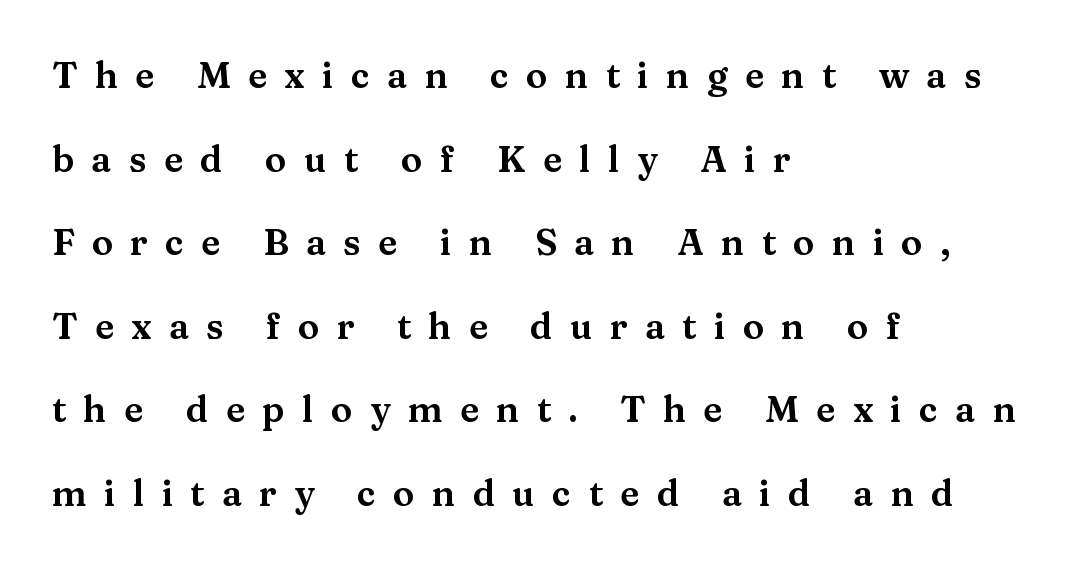
Q: Is the text italic (slanted)? A: No, it is upright.
Q: Is the typeface a serif or a sans-serif typeface? A: Serif.
Q: Is the text underlined? A: No.
Q: How is the paragraph aligned? A: Left-aligned.
Q: Is the spacing between letters normal or unusually wide? A: Unusually wide.
Q: Is the spacing between lines tight, normal or loose? A: Loose.
Q: Width (condensed, normal, or wide)? A: Wide.
Q: Stroke contrast? A: Medium.
Q: x-height? A: Medium.
Q: Monospaced? A: No.
